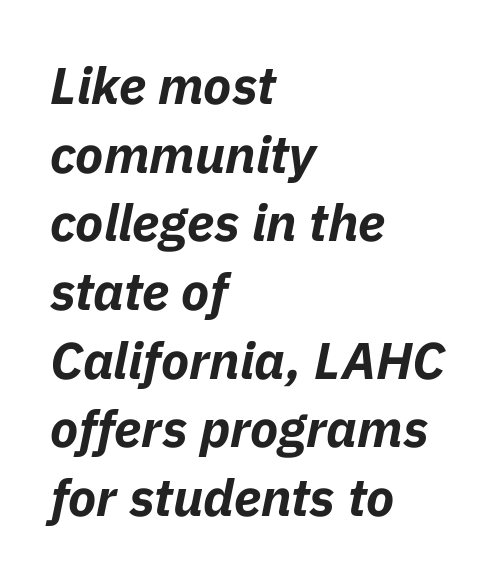
The image shows 52 px bold type, italic (leaning right); set left-aligned, normal line spacing (1.32x), normal letter spacing, not underlined; low stroke contrast and a medium x-height.
